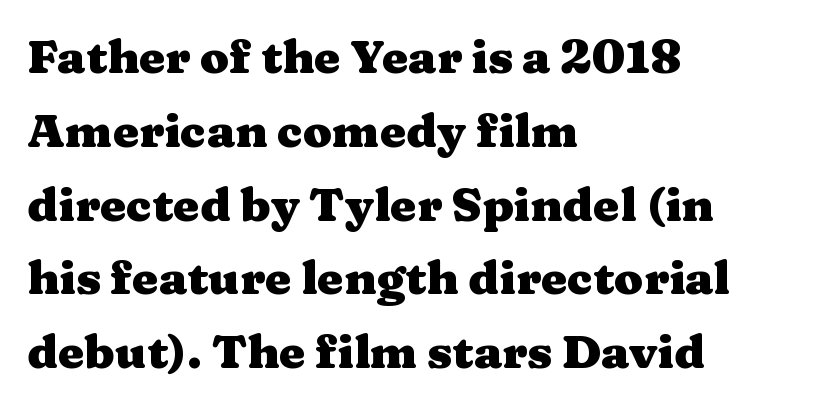
Q: Is the text bold? A: Yes.
Q: Is the text italic (slanted)? A: No, it is upright.
Q: Is the typeface a serif or a sans-serif typeface? A: Serif.
Q: Is the text underlined? A: No.
Q: How is the paragraph aligned? A: Left-aligned.
Q: Is the spacing between letters normal or unusually wide? A: Normal.
Q: Is the spacing between lines tight, normal or loose? A: Normal.
Q: Width (condensed, normal, or wide)? A: Wide.
Q: Stroke contrast? A: Medium.
Q: x-height? A: Medium.
Q: Monospaced? A: No.
